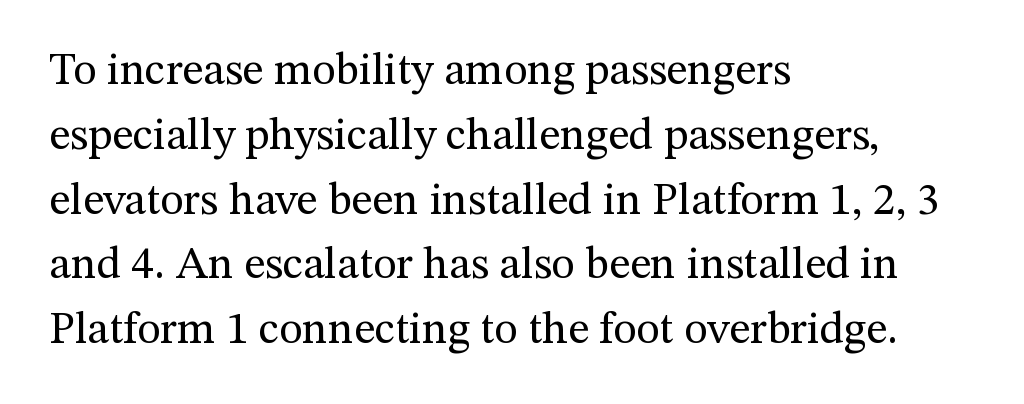
This sample uses a serif face. Honestly, the row spacing looks completely unremarkable. Every stem runs plumb, perpendicular to the baseline. The setting favours the left margin, as ordinary paragraphs usually do. Characters follow at the spacing the type designer built in.
